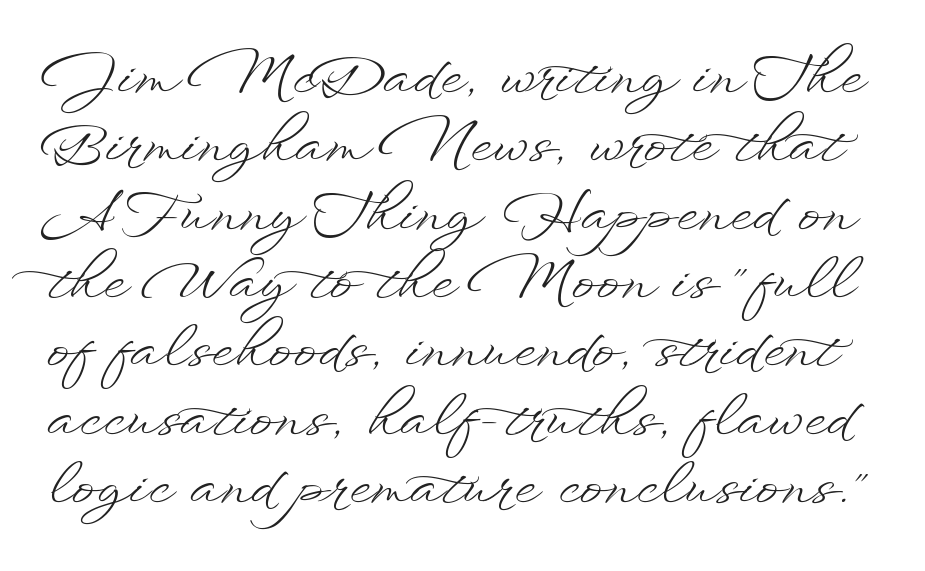
The image shows 56 px light, wide type; set line spacing 1.22x, normal letter spacing, not underlined; low stroke contrast and a small x-height.
